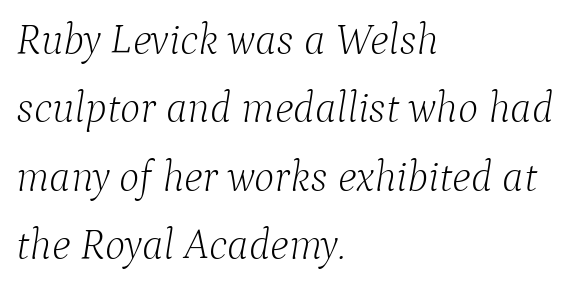
Q: Is the text bold? A: No.
Q: Is the text italic (slanted)? A: Yes, it leans right by about 9 degrees.
Q: Is the typeface a serif or a sans-serif typeface? A: Serif.
Q: Is the text underlined? A: No.
Q: How is the paragraph aligned? A: Left-aligned.
Q: Is the spacing between letters normal or unusually wide? A: Normal.
Q: Is the spacing between lines tight, normal or loose? A: Normal.
Q: Width (condensed, normal, or wide)? A: Normal.
Q: Stroke contrast? A: Low.
Q: x-height? A: Medium.
Q: Monospaced? A: No.
